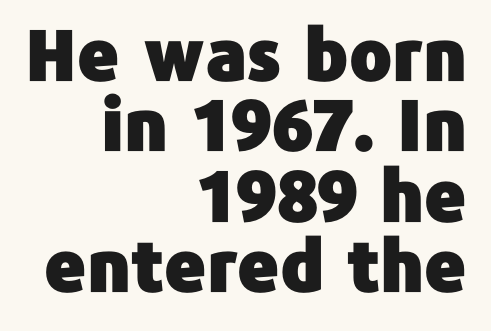
The image shows 71 px sans-serif type, upright; set right-aligned, tight line spacing (0.99x), normal letter spacing, not underlined; low stroke contrast and a medium x-height.
